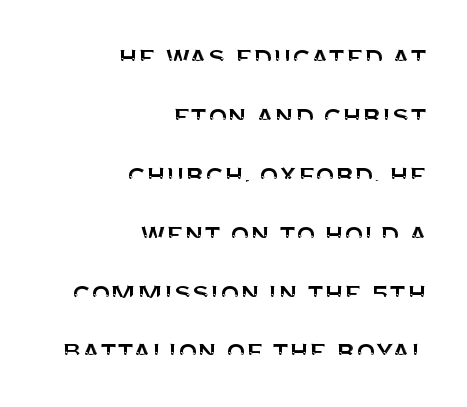
Q: Is the text italic (slanted)? A: No, it is upright.
Q: Is the typeface a serif or a sans-serif typeface? A: Sans-serif.
Q: Is the text underlined? A: No.
Q: How is the paragraph aligned? A: Right-aligned.
Q: Is the spacing between letters normal or unusually wide? A: Normal.
Q: Is the spacing between lines tight, normal or loose? A: Loose.
Q: Width (condensed, normal, or wide)? A: Normal.
Q: Stroke contrast? A: Medium.
Q: x-height? A: Large.
Q: Monospaced? A: No.
